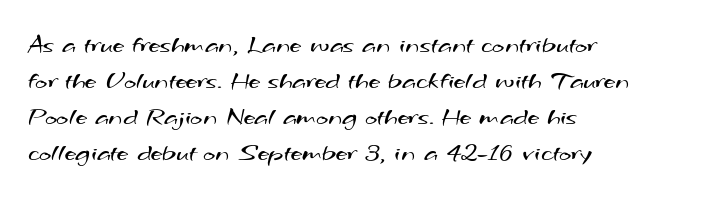
The image shows 26 px text type; set left-aligned, normal line spacing (1.39x), normal letter spacing, not underlined.
